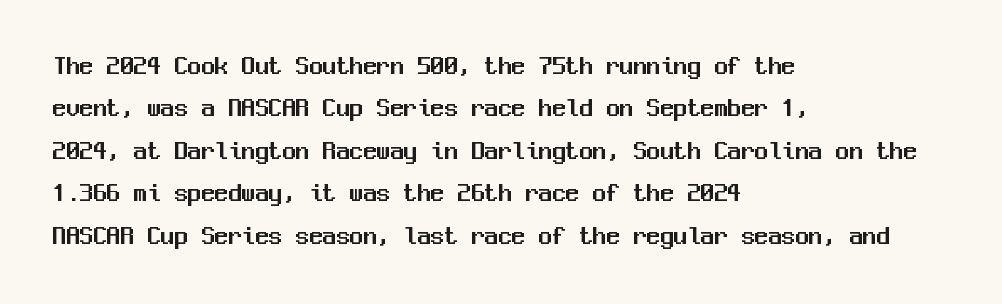
Successive baselines arrive at the customary interval. Tall strokes in this sample are plumb rather than angled. Where is the straight margin? On the left. Lines of text with bare space underneath. Each word holds together tightly as a unit, with standard inter-letter gaps.
